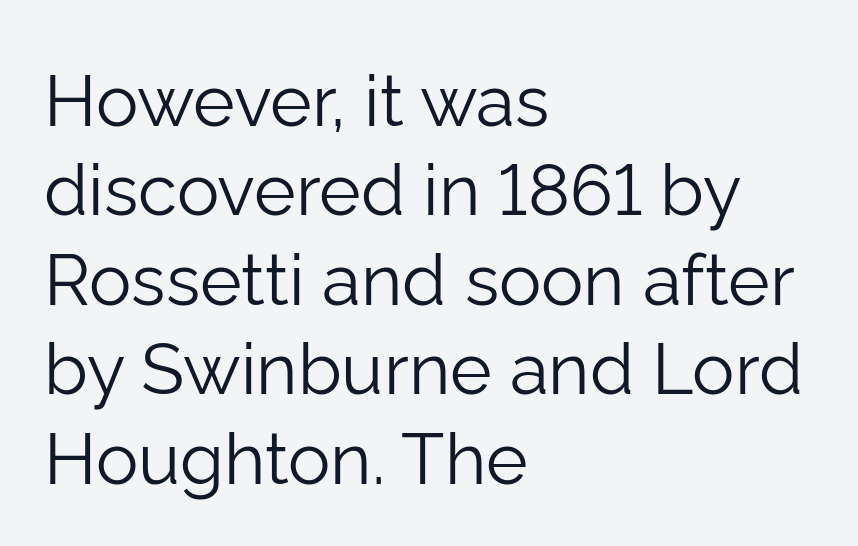
The image shows 71 px light sans-serif type, upright; set left-aligned, normal line spacing (1.26x), normal letter spacing, not underlined; low stroke contrast and a medium x-height.
